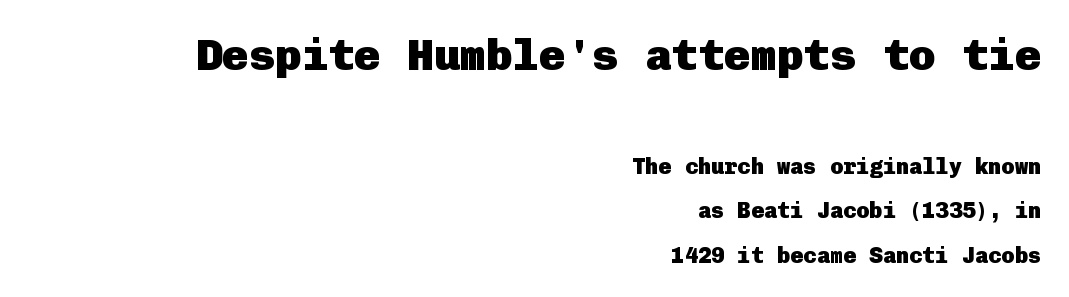
The image shows 44 px heavy sans-serif type, upright; set right-aligned, loose line spacing (2.03x), normal letter spacing, not underlined; the first (top) block is 2.0x larger; low stroke contrast and a medium x-height.
